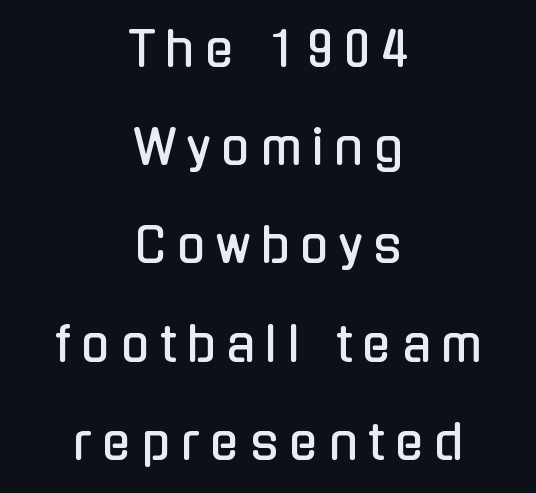
Do the characters align in a grid? No, the font is proportional. Grotesque or geometric, the face here clearly has no serifs. The passage shown has open, widely tracked lettering throughout. It's the straight-up-and-down kind of type.
